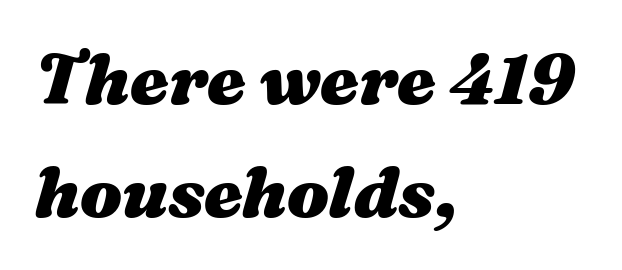
{"italic": "yes", "lean": "right", "slant_degrees": 16, "bold": "yes", "weight": "heavy", "width": "wide", "stroke_contrast": "medium", "x_height": "medium", "monospaced": "no", "underline": "no", "align": "left", "line_spacing": "normal", "line_spacing_ratio": 1.61, "letter_spacing": "normal", "letter_spacing_em": 0.0, "glyph_px": 70}
